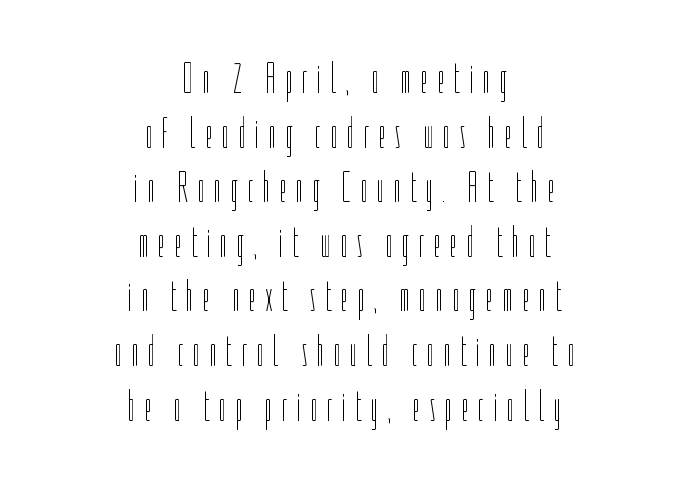
Q: Is the text bold? A: No.
Q: Is the text italic (slanted)? A: No, it is upright.
Q: Is the text underlined? A: No.
Q: How is the paragraph aligned? A: Centered.
Q: Is the spacing between lines tight, normal or loose? A: Normal.
Q: Width (condensed, normal, or wide)? A: Condensed.
Q: Stroke contrast? A: Low.
Q: x-height? A: Medium.
Q: Monospaced? A: No.
